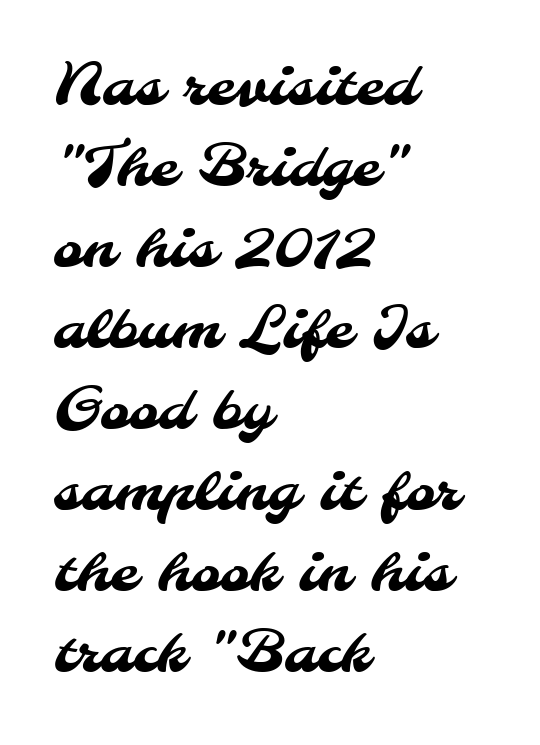
{"serif": "no", "width": "normal", "stroke_contrast": "medium", "x_height": "small", "monospaced": "no", "underline": "no", "align": "left", "line_spacing": "normal", "line_spacing_ratio": 1.42, "letter_spacing": "normal", "letter_spacing_em": 0.0, "glyph_px": 57}
